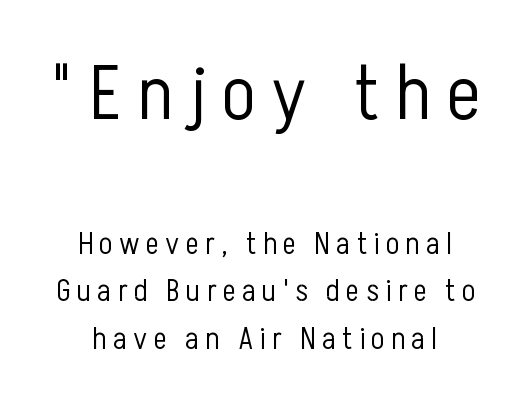
Here the first block reads like a headline and the second like body copy. The lines in this sample share a center point and differ in where they start and stop. Unmarked baselines from the first word to the last. Posture: vertical. Display-style spreading of the glyphs; the letterfit is very open. These lines are rendered in a variable-pitch font.
